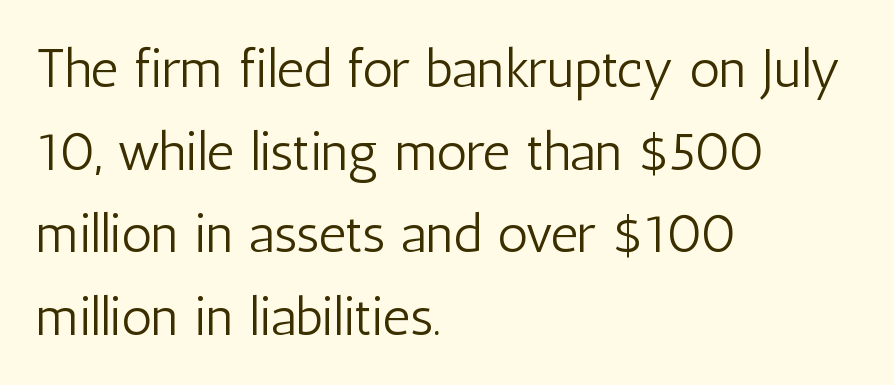
{"serif": "no", "italic": "no", "bold": "no", "weight": "light", "width": "condensed", "stroke_contrast": "low", "x_height": "medium", "monospaced": "no", "underline": "no", "align": "left", "line_spacing": "normal", "line_spacing_ratio": 1.53, "letter_spacing": "normal", "letter_spacing_em": 0.0, "glyph_px": 54}
